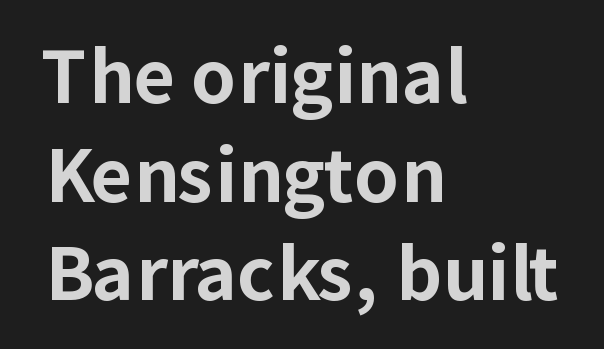
The image shows 72 px bold sans-serif type, upright; set left-aligned, normal line spacing (1.37x), normal letter spacing, not underlined; low stroke contrast and a medium x-height.
